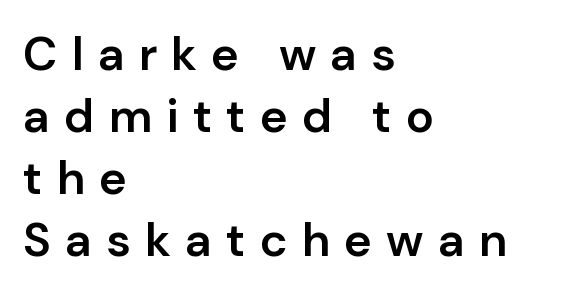
Compared with an ordinary text face, these strokes are moderately heavier — a semibold. Check under the words: just untouched page. This sample uses a sans-serif face. Baseline-to-baseline distance is the conventional proportion of letter height. A typesetter would mark this as roman, not italic.
